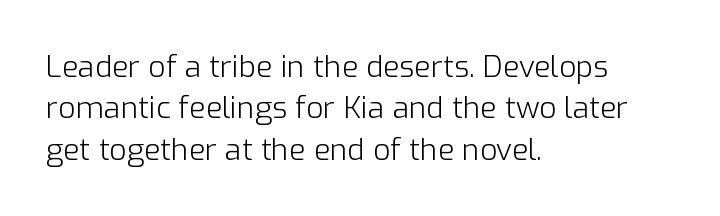
Q: Is the text bold? A: No.
Q: Is the text italic (slanted)? A: No, it is upright.
Q: Is the typeface a serif or a sans-serif typeface? A: Sans-serif.
Q: Is the text underlined? A: No.
Q: How is the paragraph aligned? A: Left-aligned.
Q: Is the spacing between letters normal or unusually wide? A: Normal.
Q: Is the spacing between lines tight, normal or loose? A: Normal.
Q: Width (condensed, normal, or wide)? A: Normal.
Q: Stroke contrast? A: Low.
Q: x-height? A: Medium.
Q: Monospaced? A: No.
